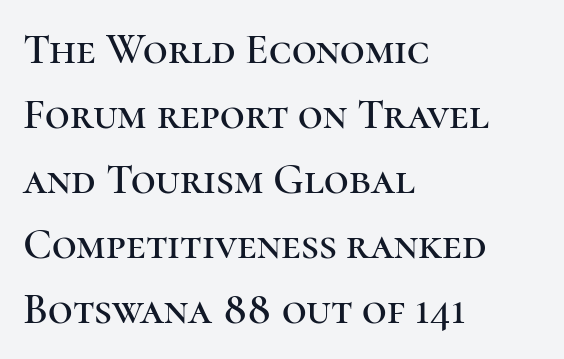
Q: Is the text italic (slanted)? A: No, it is upright.
Q: Is the typeface a serif or a sans-serif typeface? A: Serif.
Q: Is the text underlined? A: No.
Q: How is the paragraph aligned? A: Left-aligned.
Q: Is the spacing between letters normal or unusually wide? A: Normal.
Q: Is the spacing between lines tight, normal or loose? A: Normal.
Q: Width (condensed, normal, or wide)? A: Normal.
Q: Stroke contrast? A: High.
Q: x-height? A: Medium.
Q: Monospaced? A: No.
